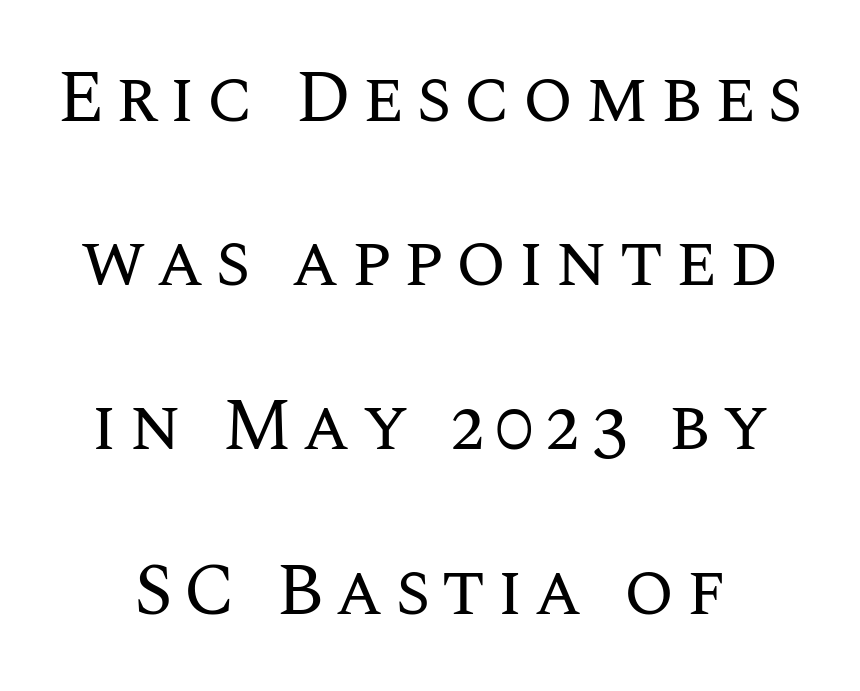
The image shows 73 px regular-weight type, upright; set loose line spacing (2.25x), not underlined; medium stroke contrast and a large x-height.
